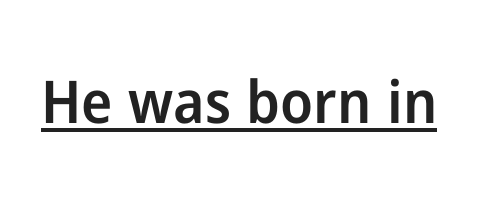
Q: Is the text bold? A: Semi-bold.
Q: Is the text italic (slanted)? A: No, it is upright.
Q: Is the typeface a serif or a sans-serif typeface? A: Sans-serif.
Q: Is the text underlined? A: Yes.
Q: Is the spacing between letters normal or unusually wide? A: Normal.
Q: Width (condensed, normal, or wide)? A: Normal.
Q: Stroke contrast? A: Low.
Q: x-height? A: Medium.
Q: Monospaced? A: No.
